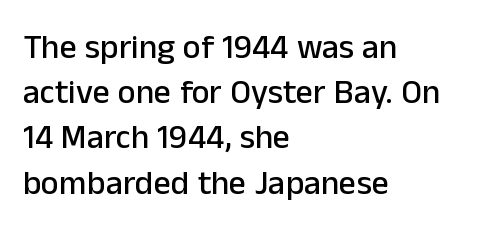
The image shows 34 px sans-serif type, upright; set left-aligned, normal line spacing (1.33x), normal letter spacing, not underlined; low stroke contrast and a medium x-height.
